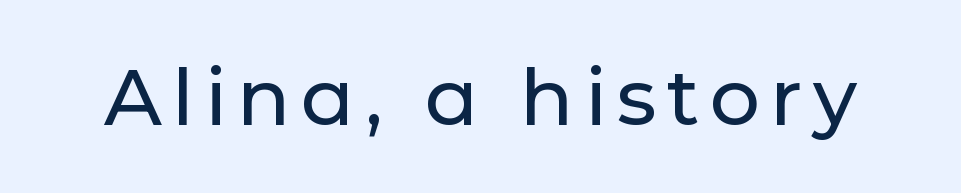
The image shows 79 px sans-serif type, upright; set not underlined; low stroke contrast and a medium x-height.
